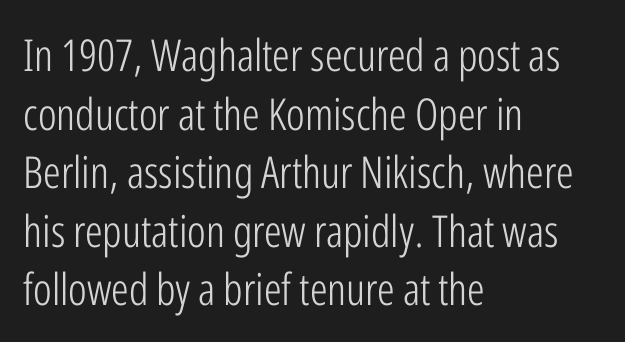
The image shows 44 px light, condensed sans-serif type, upright; set left-aligned, normal line spacing (1.33x), normal letter spacing, not underlined; low stroke contrast and a medium x-height.
